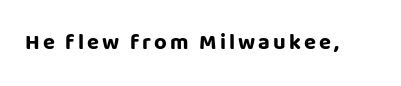
Weight check: bold — yes, fully. Rule under the text: the space is simply empty. Quick note: not italic, upright.
